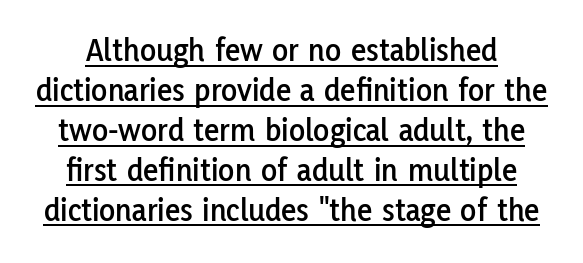
The image shows 33 px sans-serif type, upright; set line spacing 1.21x, normal letter spacing, underlined; low stroke contrast and a medium x-height.
